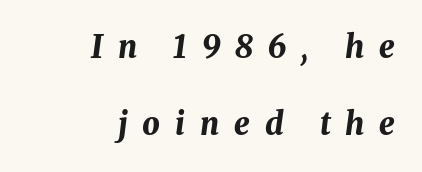
{"italic": "yes", "lean": "right", "slant_degrees": 8, "bold": "yes", "weight": "bold", "width": "normal", "stroke_contrast": "medium", "x_height": "medium", "monospaced": "no", "underline": "no", "align": "right", "line_spacing": "loose", "line_spacing_ratio": 2.5, "letter_spacing": "wide", "letter_spacing_em": 0.48, "glyph_px": 31}
